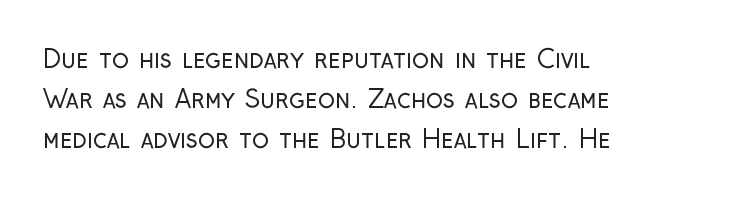
{"italic": "no", "bold": "no", "underline": "no", "align": "left", "line_spacing": "normal", "line_spacing_ratio": 1.61, "letter_spacing": "normal", "letter_spacing_em": 0.0, "glyph_px": 25}
